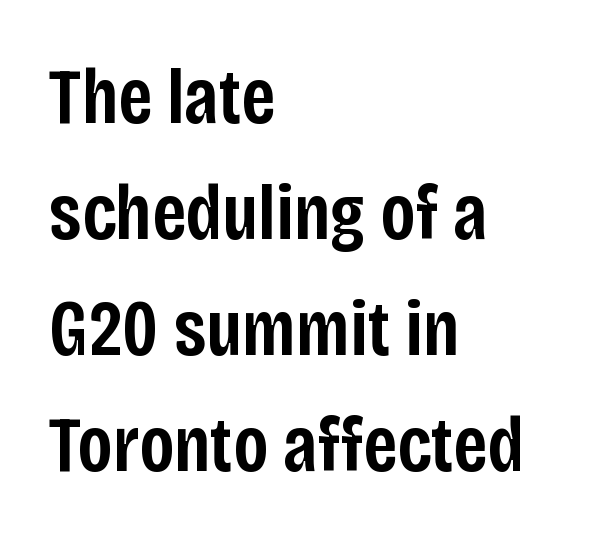
The image shows 79 px semibold, condensed sans-serif type, upright; set left-aligned, normal line spacing (1.47x), normal letter spacing, not underlined; low stroke contrast and a large x-height.
